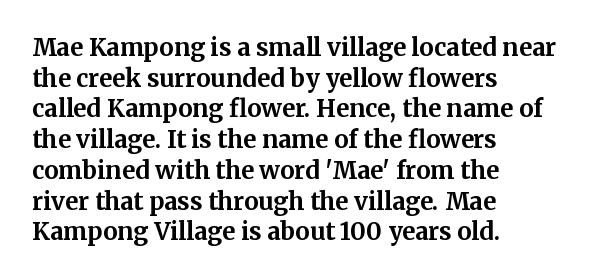
Summary of weight: heavy, a full bold. Tracking value appears to be zero — textbook default spacing. No italicization has been applied; the sample stays upright. The words here are not underlined. A normal amount of white space separates one row of letters from the next.
